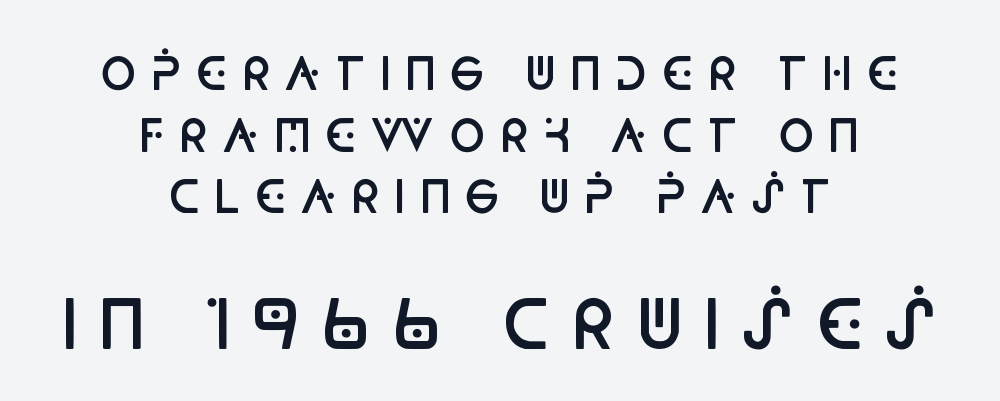
The image shows 66 px semibold, condensed sans-serif type, upright; set centered, normal line spacing (1.4x), unusually wide letter spacing (+0.29 em), not underlined; the second (bottom) block is 1.5x larger; low stroke contrast and a large x-height.
